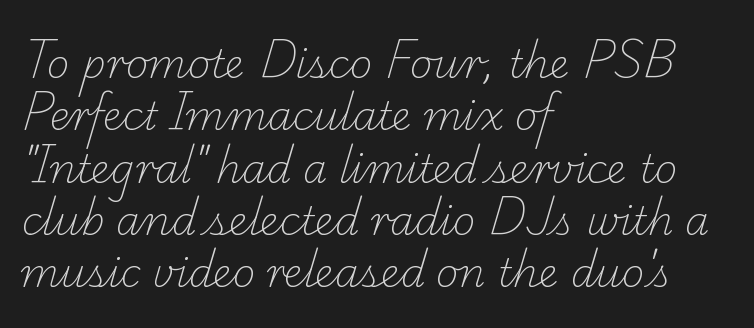
{"serif": "yes", "bold": "no", "weight": "light", "width": "normal", "stroke_contrast": "low", "x_height": "small", "monospaced": "no", "underline": "no", "align": "left", "line_spacing": "normal", "line_spacing_ratio": 1.34, "letter_spacing": "normal", "letter_spacing_em": 0.0, "glyph_px": 39}
